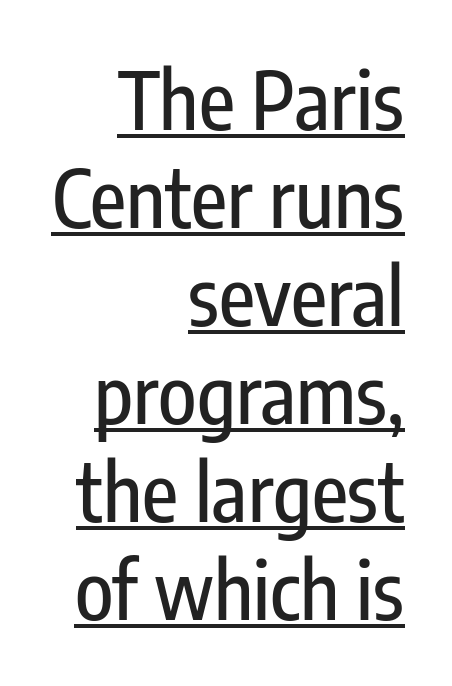
{"serif": "no", "italic": "no", "width": "condensed", "stroke_contrast": "low", "x_height": "medium", "monospaced": "no", "underline": "yes", "align": "right", "line_spacing_ratio": 1.24, "letter_spacing": "normal", "letter_spacing_em": 0.0, "glyph_px": 79}
